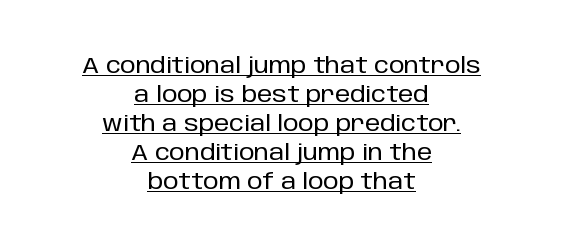
Q: Is the text italic (slanted)? A: No, it is upright.
Q: Is the text underlined? A: Yes.
Q: How is the paragraph aligned? A: Centered.
Q: Is the spacing between letters normal or unusually wide? A: Normal.
Q: Is the spacing between lines tight, normal or loose? A: Normal.
